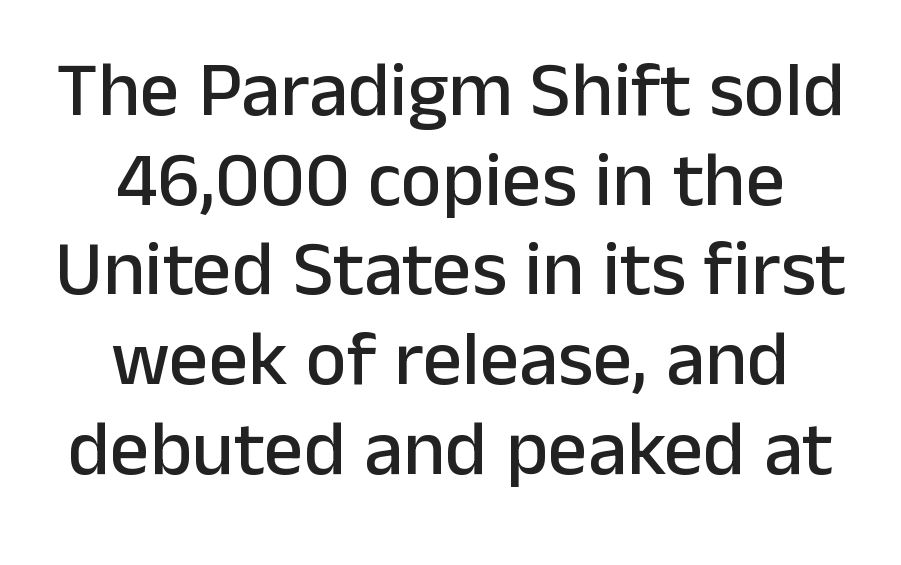
{"serif": "no", "italic": "no", "width": "normal", "stroke_contrast": "low", "x_height": "medium", "monospaced": "no", "underline": "no", "align": "center", "line_spacing": "tight", "line_spacing_ratio": 1.15, "letter_spacing": "normal", "letter_spacing_em": 0.0, "glyph_px": 78}
